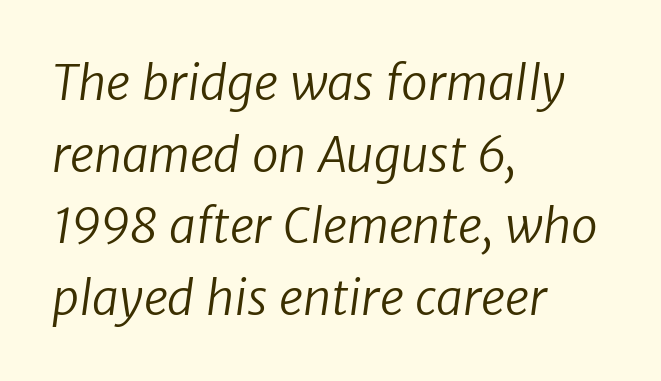
The image shows 48 px regular-weight sans-serif type; set left-aligned, normal line spacing (1.49x), normal letter spacing, not underlined; low stroke contrast and a medium x-height.
